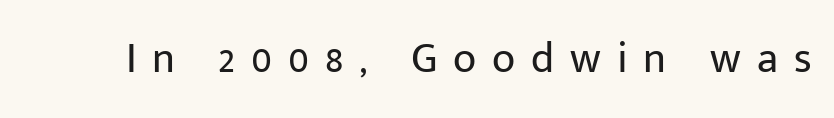
{"serif": "no", "italic": "no", "bold": "no", "weight": "regular", "width": "normal", "stroke_contrast": "low", "x_height": "medium", "monospaced": "no", "underline": "no", "letter_spacing": "wide", "letter_spacing_em": 0.37, "glyph_px": 43}
